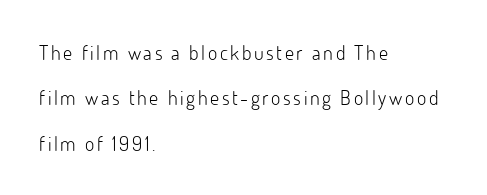
Bold? No — there's no thickening of the strokes. Posture: straight, roman, zero tilt. Alignment: flush left. The words here are not underlined. The vertical gap from one line to the next is large.
